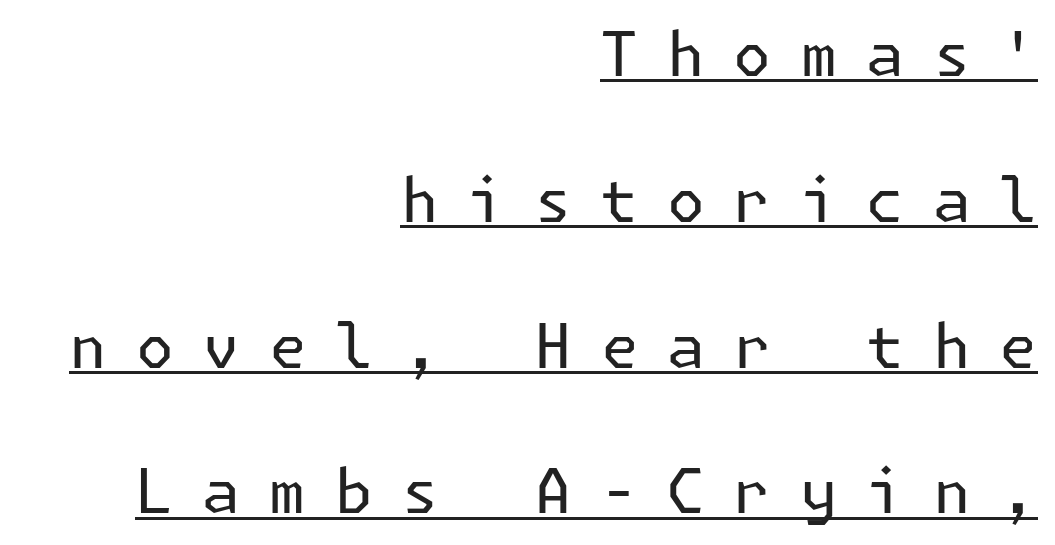
{"serif": "no", "italic": "no", "bold": "no", "weight": "regular", "width": "normal", "stroke_contrast": "low", "x_height": "medium", "underline": "yes", "align": "right", "line_spacing": "loose", "line_spacing_ratio": 2.39, "letter_spacing": "wide", "letter_spacing_em": 0.47, "glyph_px": 61}
